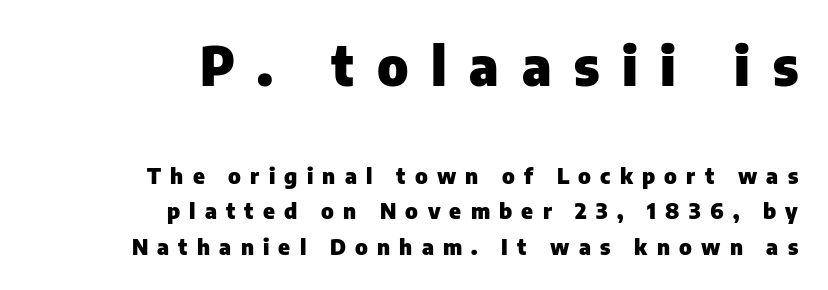
{"serif": "no", "italic": "no", "bold": "yes", "weight": "heavy", "width": "normal", "stroke_contrast": "low", "x_height": "medium", "monospaced": "no", "underline": "no", "align": "right", "line_spacing": "normal", "line_spacing_ratio": 1.62, "letter_spacing": "wide", "letter_spacing_em": 0.42, "larger_block": "first", "size_ratio": 2.45, "glyph_px": 54}
